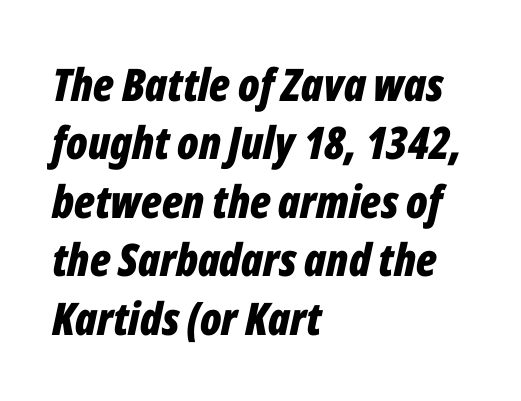
The image shows 45 px bold, condensed type, italic (leaning right); set left-aligned, normal line spacing (1.3x), normal letter spacing, not underlined; low stroke contrast and a medium x-height.
